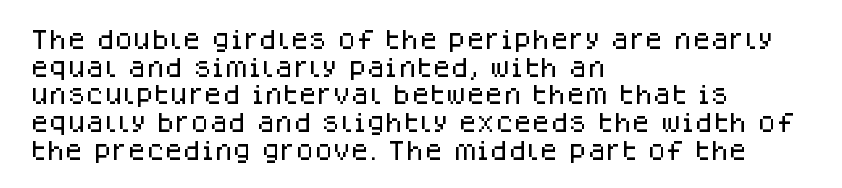
Every character sits straight up, as roman type does. Decoration check: the copy has no underline. A normal amount of white space separates one row of letters from the next. The passage shown has conventional tracking throughout.
